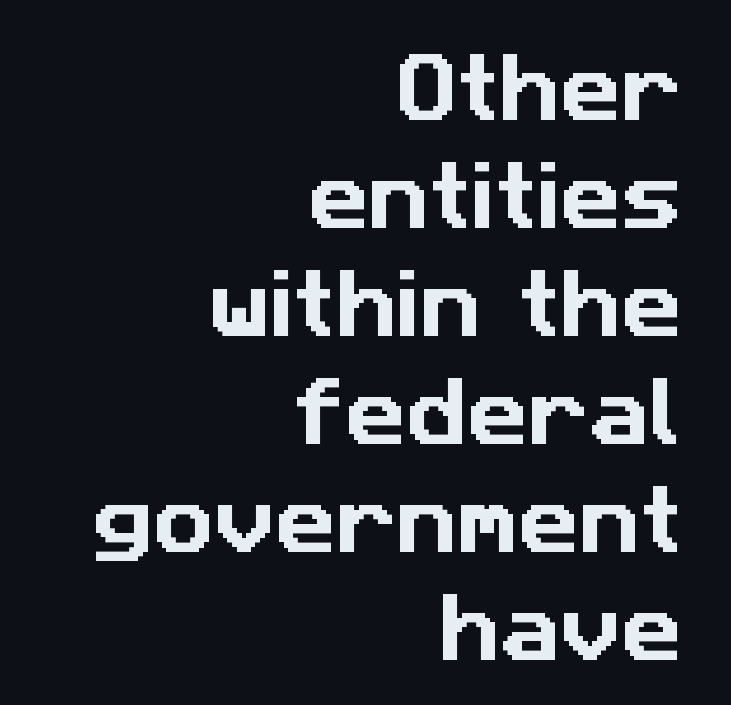
{"serif": "no", "width": "normal", "stroke_contrast": "low", "x_height": "medium", "monospaced": "no", "underline": "no", "align": "right", "line_spacing": "normal", "line_spacing_ratio": 1.44, "letter_spacing": "normal", "letter_spacing_em": 0.0, "glyph_px": 75}
